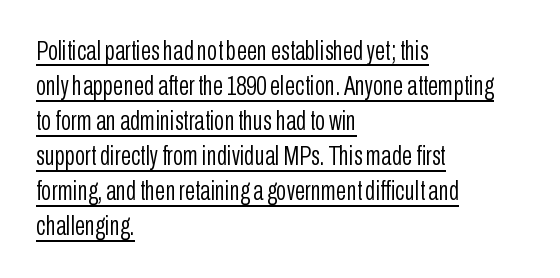
{"italic": "no", "bold": "no", "underline": "yes", "align": "left", "line_spacing": "normal", "line_spacing_ratio": 1.3, "letter_spacing": "normal", "letter_spacing_em": 0.0, "glyph_px": 27}
